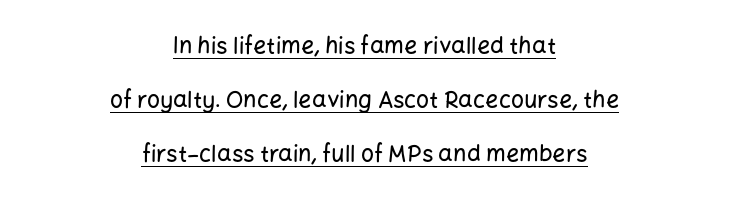
Q: Is the text italic (slanted)? A: No, it is upright.
Q: Is the text underlined? A: Yes.
Q: How is the paragraph aligned? A: Centered.
Q: Is the spacing between letters normal or unusually wide? A: Normal.
Q: Is the spacing between lines tight, normal or loose? A: Loose.
